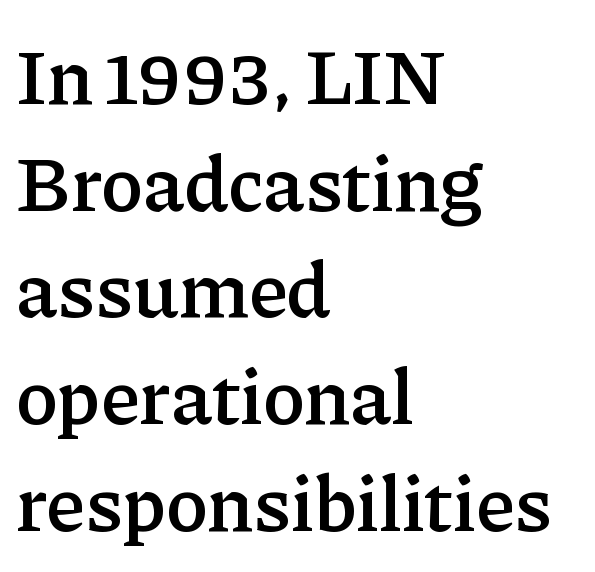
{"serif": "yes", "italic": "no", "bold": "semi", "weight": "semibold", "width": "normal", "stroke_contrast": "low", "x_height": "medium", "monospaced": "no", "underline": "no", "align": "left", "line_spacing": "normal", "line_spacing_ratio": 1.35, "letter_spacing": "normal", "letter_spacing_em": 0.0, "glyph_px": 79}
